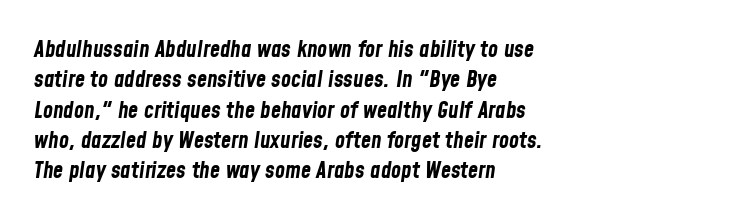
{"italic": "yes", "lean": "right", "slant_degrees": 8, "bold": "yes", "underline": "no", "align": "left", "line_spacing": "normal", "line_spacing_ratio": 1.32, "letter_spacing": "normal", "letter_spacing_em": 0.0, "glyph_px": 23}
